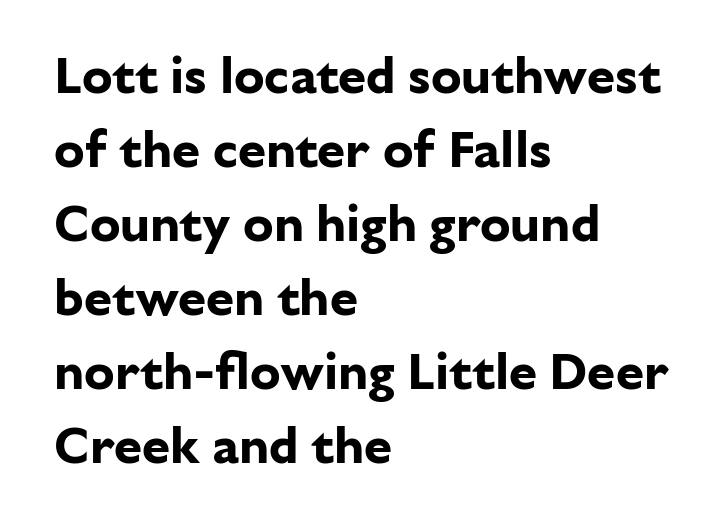
If you drew a line through each stem, it would be perfectly vertical. The baseline area is clear. Short note: letters normally spaced. Summary of weight: heavy, a full bold. The rag falls on the right side of this text block.
